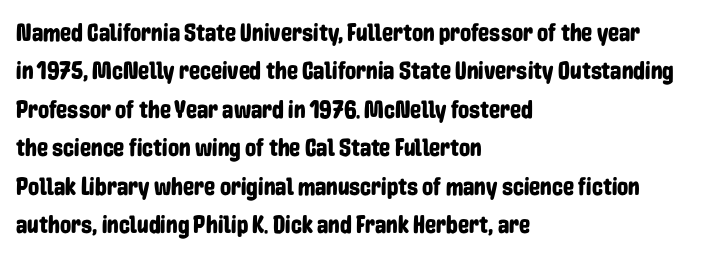
These lines stack with their left ends in a neat column. This is the regular roman posture of the typeface. Leading matches the norm, producing a regular column. No extra tracking has been applied to these lines. Type without underlining.
